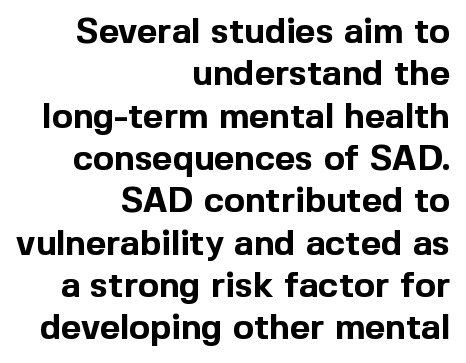
The image shows 35 px bold sans-serif type, upright; set right-aligned, line spacing 1.21x, normal letter spacing, not underlined; a medium x-height.
